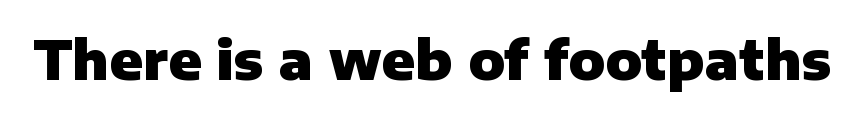
{"serif": "no", "italic": "no", "bold": "yes", "weight": "heavy", "width": "normal", "stroke_contrast": "low", "x_height": "medium", "monospaced": "no", "underline": "no", "letter_spacing": "normal", "letter_spacing_em": 0.0, "glyph_px": 54}
